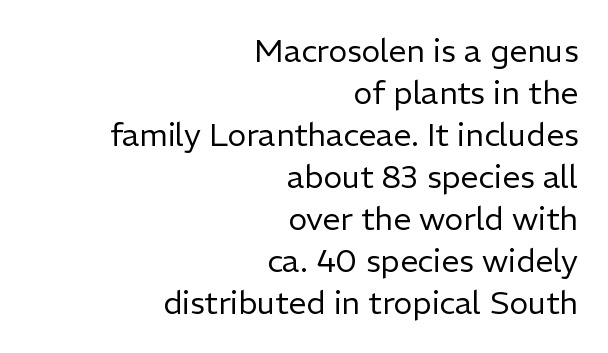
Stems and bowls with no extra thickness — not bold. Reading down the column, the eye jumps a familiar distance to each next line. Varying glyph widths throughout — classic text-font behaviour. Grotesque or geometric, the face here clearly has no serifs. These lines were composed using upright roman letters. Caption: multi-line text, flush right, ragged left.
